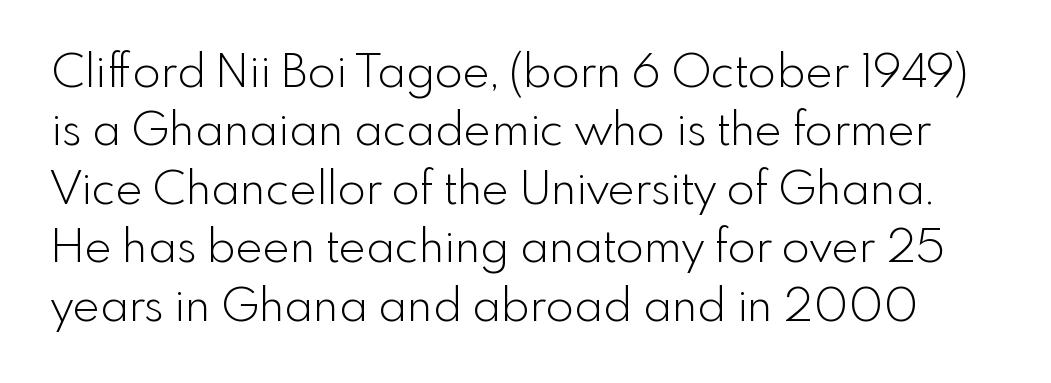
This is not heavy type; no bold has been used. Nothing unusual about the tracking: characters are spaced as the font intends. The words here are not underlined. Rendered with straight, roman letterforms.
